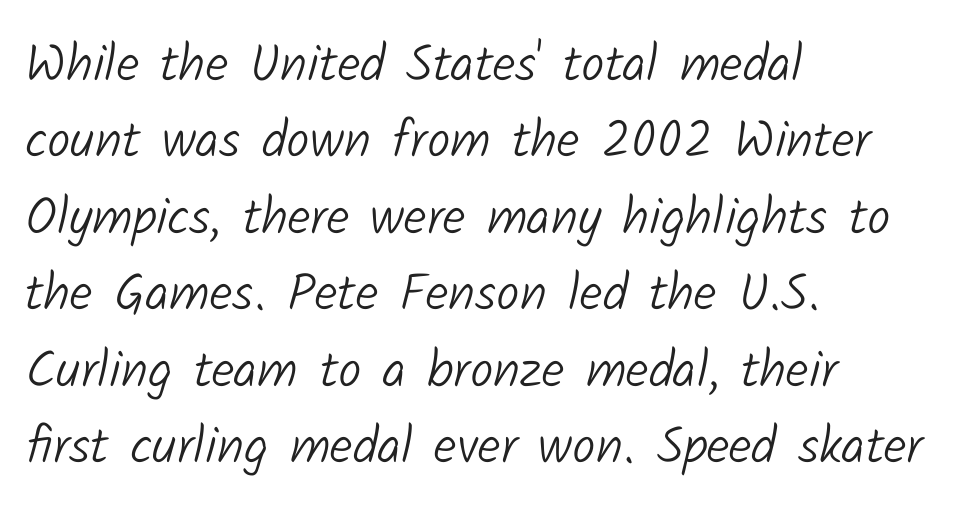
The image shows 52 px light sans-serif type; set left-aligned, normal line spacing (1.47x), normal letter spacing, not underlined; low stroke contrast and a medium x-height.
